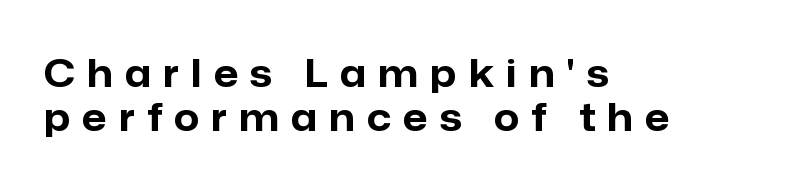
{"serif": "no", "italic": "no", "bold": "yes", "weight": "bold", "width": "normal", "stroke_contrast": "low", "x_height": "medium", "monospaced": "no", "underline": "no", "align": "left", "line_spacing": "tight", "line_spacing_ratio": 1.14, "letter_spacing": "wide", "letter_spacing_em": 0.31, "glyph_px": 39}
